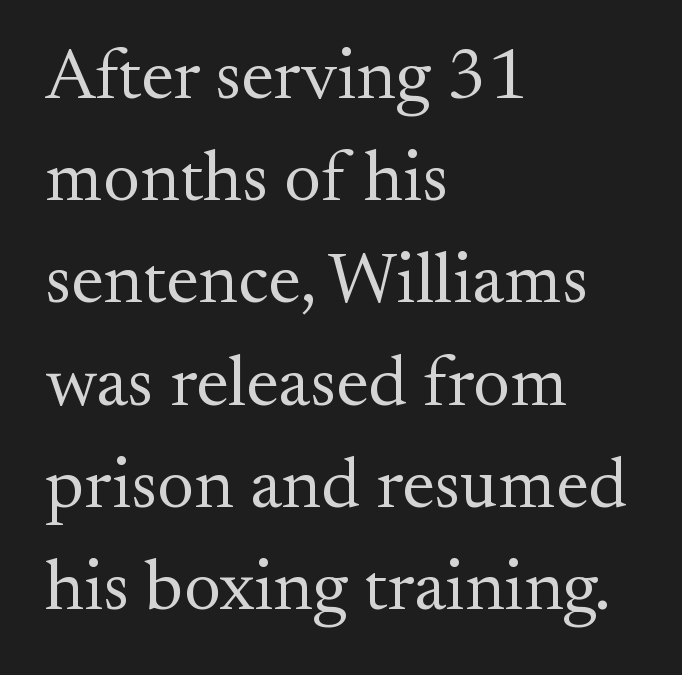
Q: Is the text bold? A: No.
Q: Is the text italic (slanted)? A: No, it is upright.
Q: Is the typeface a serif or a sans-serif typeface? A: Serif.
Q: Is the text underlined? A: No.
Q: How is the paragraph aligned? A: Left-aligned.
Q: Is the spacing between letters normal or unusually wide? A: Normal.
Q: Is the spacing between lines tight, normal or loose? A: Normal.
Q: Width (condensed, normal, or wide)? A: Normal.
Q: Stroke contrast? A: Medium.
Q: x-height? A: Small.
Q: Monospaced? A: No.
